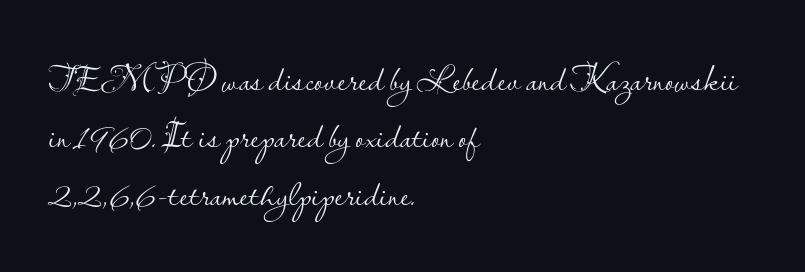
Each row of text sits above clean, open space. The strokes carry an ordinary text weight at most. These lines keep a tight, regular rhythm from letter to letter. Vertically, the passage feels balanced, rows spaced as you'd expect.
